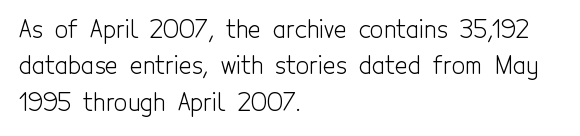
{"italic": "no", "bold": "no", "underline": "no", "align": "left", "line_spacing": "normal", "line_spacing_ratio": 1.52, "letter_spacing": "normal", "letter_spacing_em": 0.0, "glyph_px": 24}
